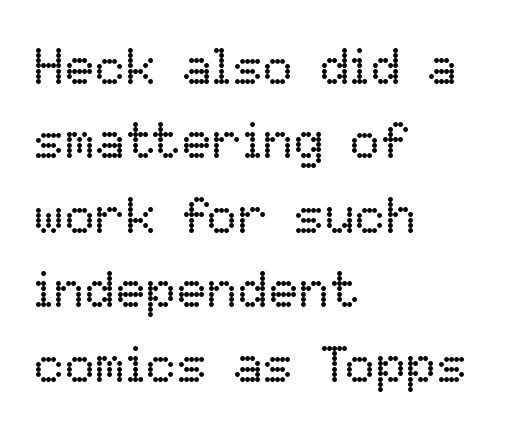
The lines are quadded left. Spacing between characters is what you'd get straight out of the box. You can tell it's not italic because the verticals are truly vertical. Do the characters align in a grid? No, the font is proportional. This reads as an unemphasized weight, regular at the heaviest.
